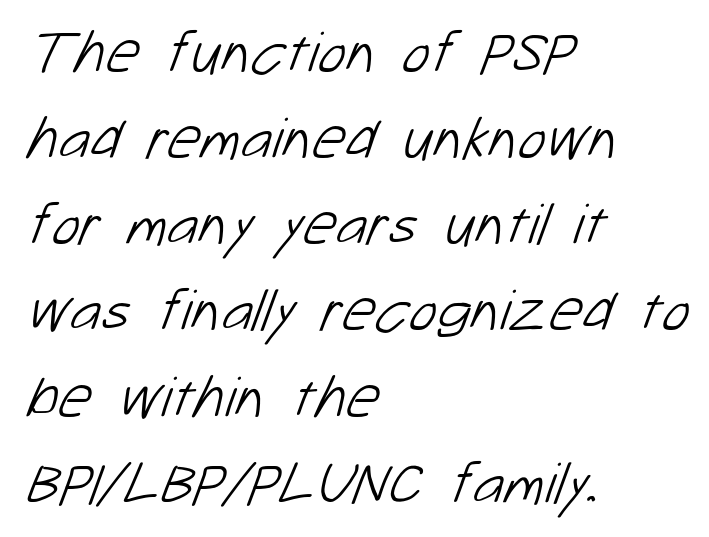
Q: Is the text bold? A: No.
Q: Is the typeface a serif or a sans-serif typeface? A: Sans-serif.
Q: Is the text underlined? A: No.
Q: How is the paragraph aligned? A: Left-aligned.
Q: Is the spacing between letters normal or unusually wide? A: Normal.
Q: Is the spacing between lines tight, normal or loose? A: Normal.
Q: Width (condensed, normal, or wide)? A: Normal.
Q: Stroke contrast? A: Low.
Q: x-height? A: Medium.
Q: Monospaced? A: No.
